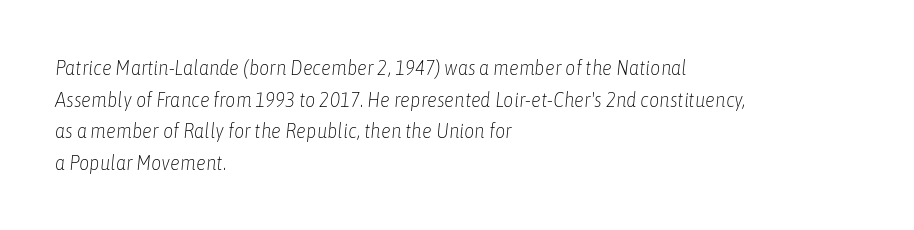
The image shows 20 px text type, italic (leaning right); set left-aligned, normal line spacing (1.58x), normal letter spacing, not underlined.
